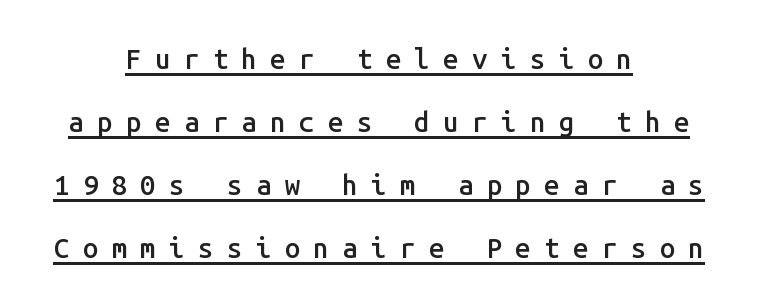
{"serif": "no", "italic": "no", "bold": "semi", "weight": "semibold", "width": "normal", "stroke_contrast": "low", "x_height": "medium", "monospaced": "yes", "underline": "yes", "align": "center", "line_spacing": "loose", "line_spacing_ratio": 2.25, "letter_spacing": "wide", "letter_spacing_em": 0.47, "glyph_px": 28}
